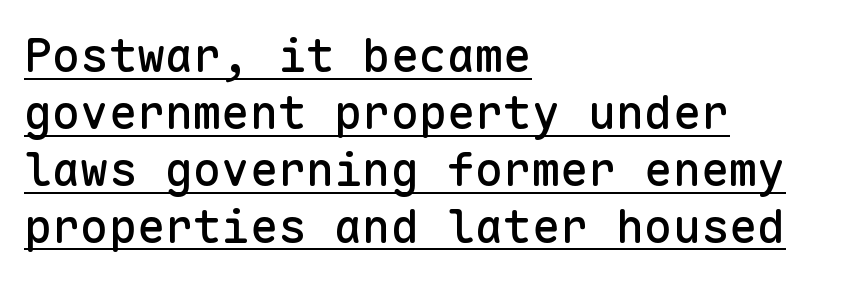
{"serif": "no", "italic": "no", "width": "normal", "stroke_contrast": "low", "x_height": "medium", "monospaced": "yes", "underline": "yes", "align": "left", "line_spacing_ratio": 1.21, "letter_spacing": "normal", "letter_spacing_em": 0.0, "glyph_px": 47}
